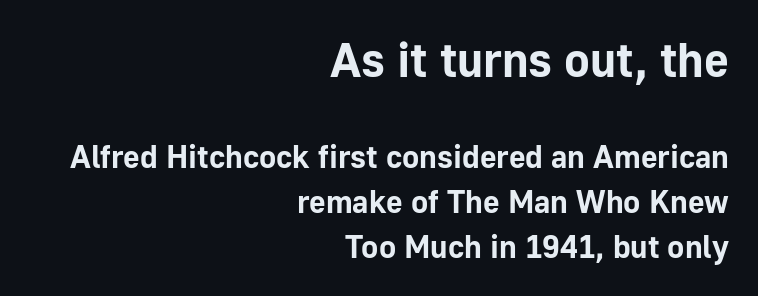
Q: Is the text bold? A: Yes.
Q: Is the text italic (slanted)? A: No, it is upright.
Q: Is the typeface a serif or a sans-serif typeface? A: Sans-serif.
Q: Is the text underlined? A: No.
Q: How is the paragraph aligned? A: Right-aligned.
Q: Is the spacing between letters normal or unusually wide? A: Normal.
Q: Is the spacing between lines tight, normal or loose? A: Normal.
Q: Which block of text is set in a larger size, the first (top) or the second (bottom)? A: The first (top) one.
Q: Width (condensed, normal, or wide)? A: Normal.
Q: Stroke contrast? A: Low.
Q: x-height? A: Medium.
Q: Monospaced? A: No.
